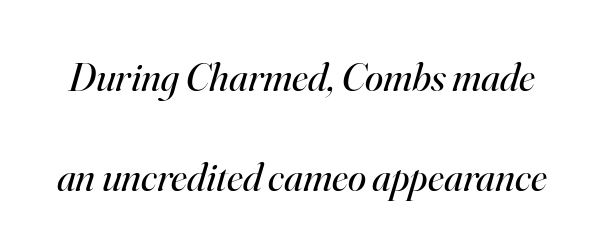
Q: Is the text bold? A: No.
Q: Is the text italic (slanted)? A: Yes, it leans right by about 16 degrees.
Q: Is the typeface a serif or a sans-serif typeface? A: Serif.
Q: Is the text underlined? A: No.
Q: Is the spacing between letters normal or unusually wide? A: Normal.
Q: Is the spacing between lines tight, normal or loose? A: Loose.
Q: Width (condensed, normal, or wide)? A: Normal.
Q: Stroke contrast? A: High.
Q: x-height? A: Small.
Q: Monospaced? A: No.
